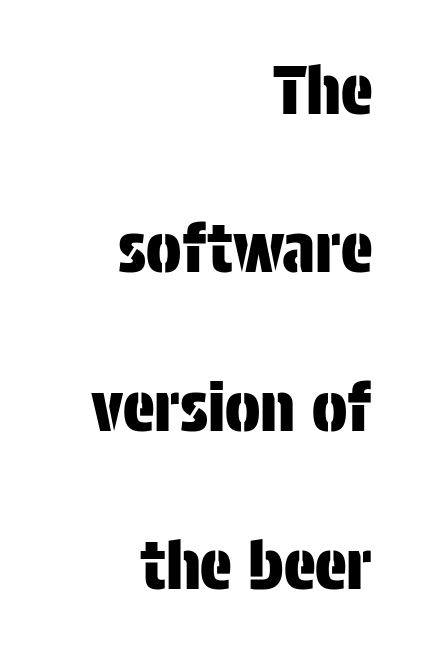
The image shows 66 px condensed sans-serif type, upright; set right-aligned, loose line spacing (2.4x), normal letter spacing, not underlined; low stroke contrast and a large x-height.
